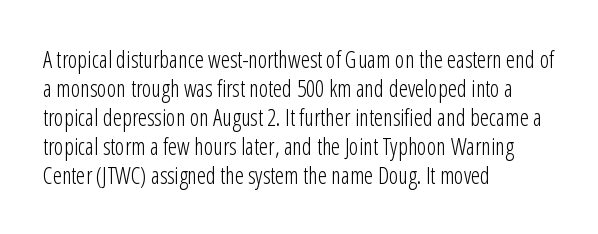
The image shows 23 px text type, upright; set left-aligned, normal line spacing (1.26x), normal letter spacing, not underlined.
